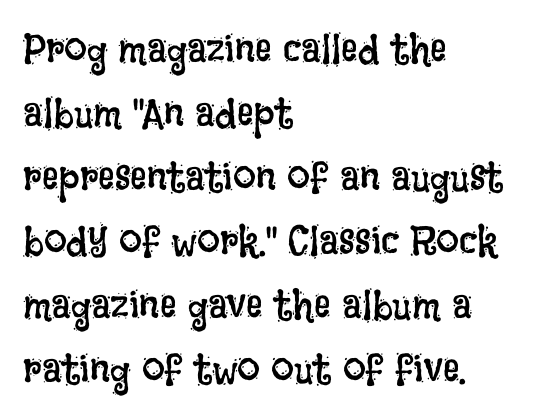
The image shows 41 px regular-weight, condensed type, upright; set left-aligned, normal line spacing (1.56x), normal letter spacing, not underlined; low stroke contrast and a large x-height.
